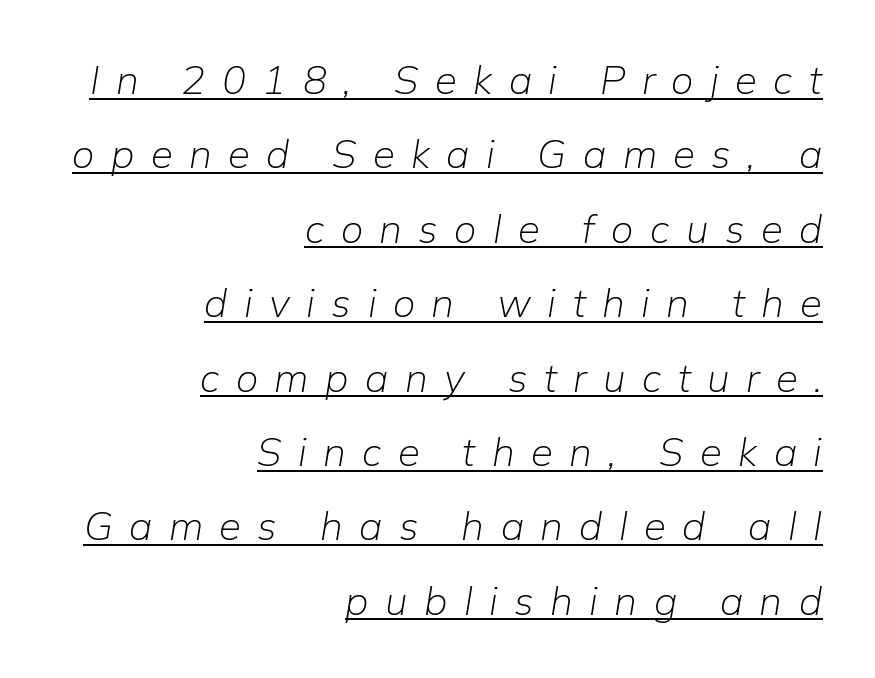
The image shows 40 px light type, italic (leaning right); set right-aligned, line spacing 1.86x, unusually wide letter spacing (+0.41 em), underlined; low stroke contrast and a medium x-height.
